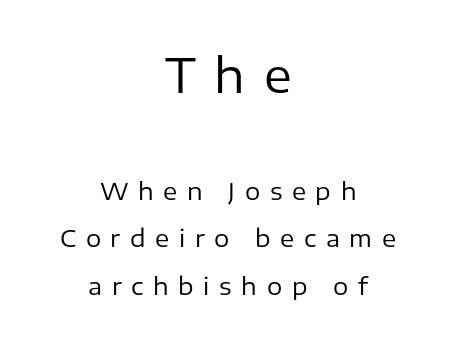
Q: Is the text bold? A: No.
Q: Is the text italic (slanted)? A: No, it is upright.
Q: Is the typeface a serif or a sans-serif typeface? A: Sans-serif.
Q: Is the text underlined? A: No.
Q: How is the paragraph aligned? A: Centered.
Q: Is the spacing between letters normal or unusually wide? A: Unusually wide.
Q: Is the spacing between lines tight, normal or loose? A: Loose.
Q: Which block of text is set in a larger size, the first (top) or the second (bottom)? A: The first (top) one.
Q: Width (condensed, normal, or wide)? A: Normal.
Q: Stroke contrast? A: Low.
Q: x-height? A: Medium.
Q: Monospaced? A: No.
